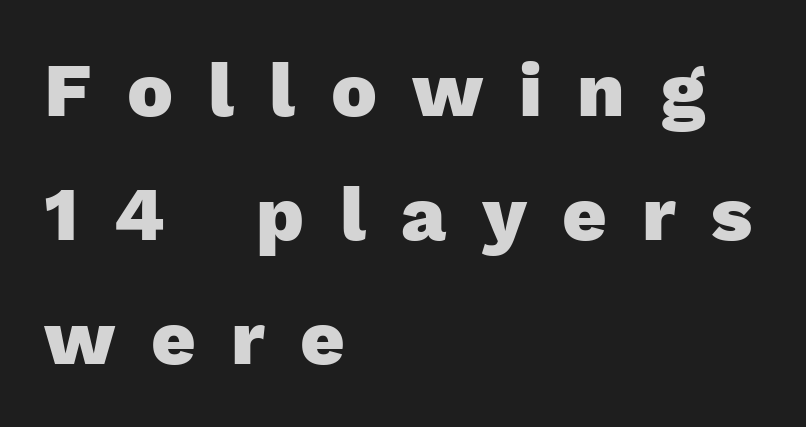
Q: Is the text bold? A: Yes.
Q: Is the text italic (slanted)? A: No, it is upright.
Q: Is the typeface a serif or a sans-serif typeface? A: Sans-serif.
Q: Is the text underlined? A: No.
Q: How is the paragraph aligned? A: Left-aligned.
Q: Is the spacing between letters normal or unusually wide? A: Unusually wide.
Q: Is the spacing between lines tight, normal or loose? A: Normal.
Q: Width (condensed, normal, or wide)? A: Normal.
Q: Stroke contrast? A: Low.
Q: x-height? A: Medium.
Q: Monospaced? A: No.
